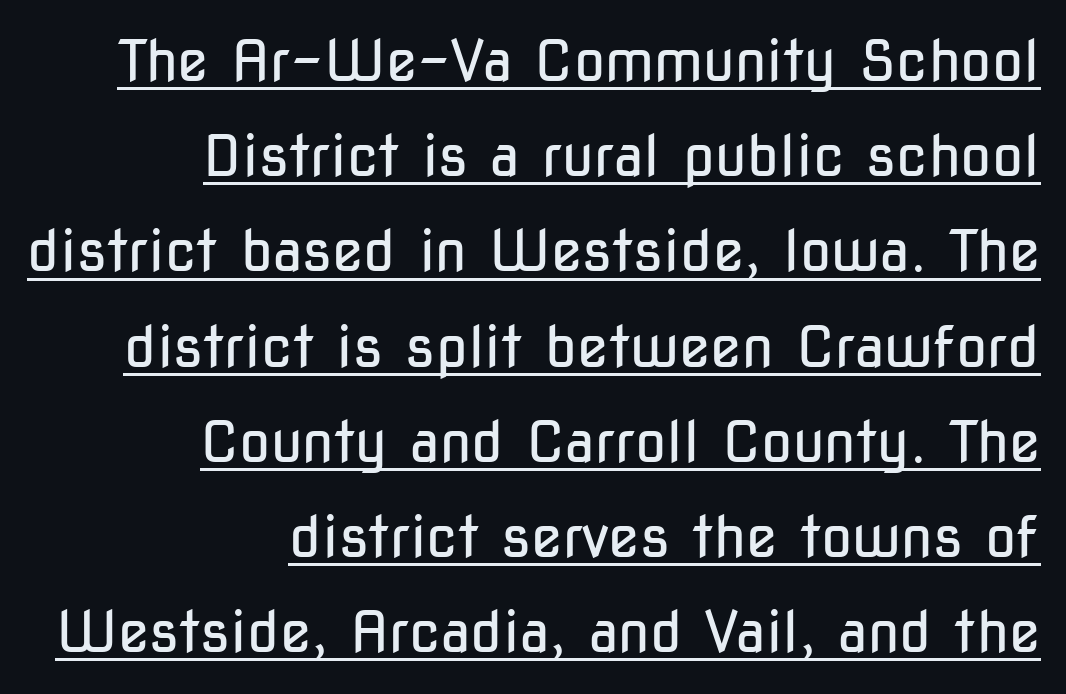
{"serif": "no", "italic": "no", "bold": "no", "weight": "regular", "width": "condensed", "stroke_contrast": "low", "x_height": "medium", "monospaced": "no", "underline": "yes", "align": "right", "line_spacing": "normal", "line_spacing_ratio": 1.67, "letter_spacing": "normal", "letter_spacing_em": 0.0, "glyph_px": 57}
